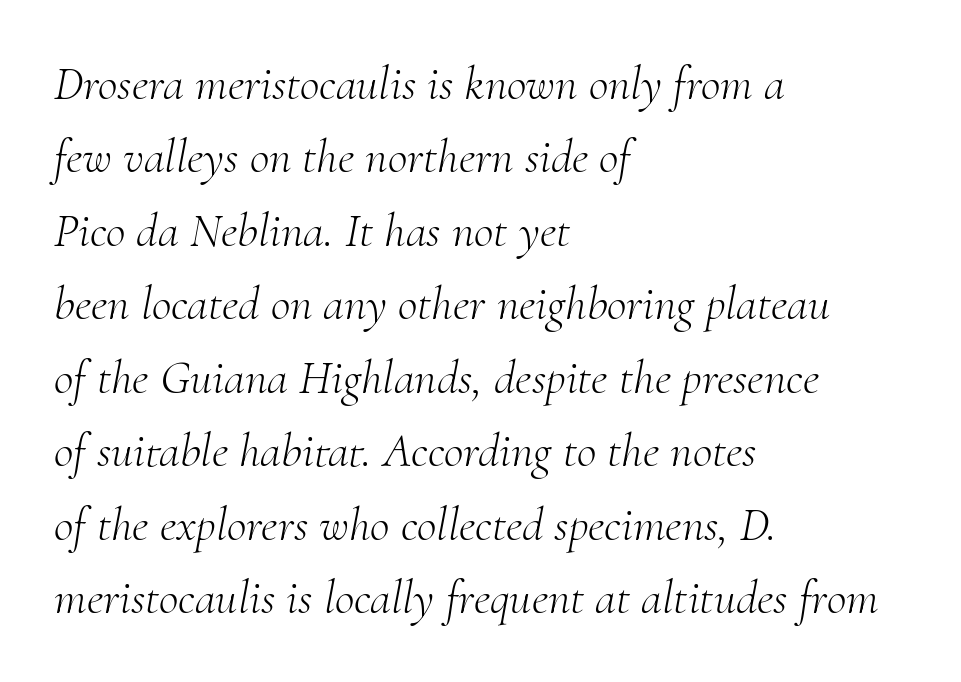
Little horizontal feet cap the strokes, marking this as serif type. The line-height multiplier appears to be the usual default. Each letter keeps its own natural width here, so spacing adapts to shape. Unbolded letterforms with no extra heft.
